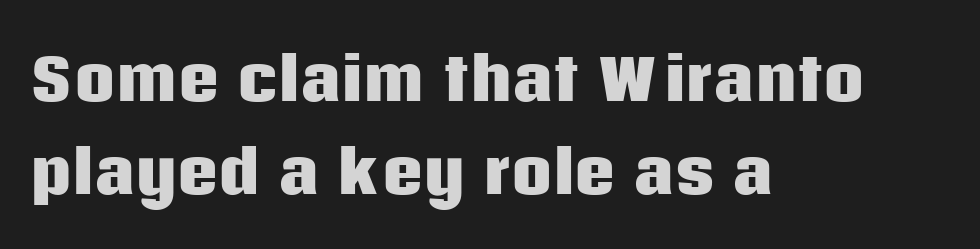
The image shows 57 px heavy sans-serif type, upright; set left-aligned, normal line spacing (1.64x), normal letter spacing, not underlined; low stroke contrast and a large x-height.
